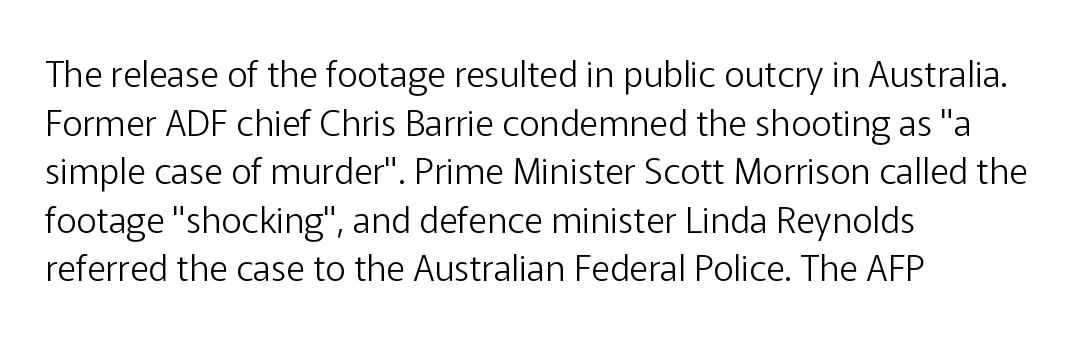
Q: Is the text bold? A: No.
Q: Is the text italic (slanted)? A: No, it is upright.
Q: Is the typeface a serif or a sans-serif typeface? A: Sans-serif.
Q: Is the text underlined? A: No.
Q: How is the paragraph aligned? A: Left-aligned.
Q: Is the spacing between letters normal or unusually wide? A: Normal.
Q: Is the spacing between lines tight, normal or loose? A: Normal.
Q: Width (condensed, normal, or wide)? A: Normal.
Q: Stroke contrast? A: Low.
Q: x-height? A: Medium.
Q: Monospaced? A: No.
